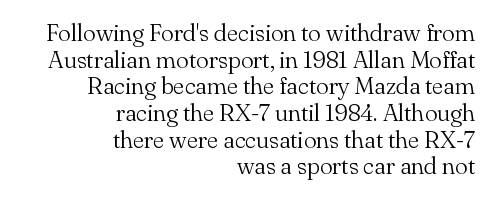
Each stroke keeps to a modest, everyday thickness or less. Nobody drew a line under any word here. A typesetter would call this leading minimal, almost set solid. Honestly, the letter spacing is just normal — you wouldn't notice it.
